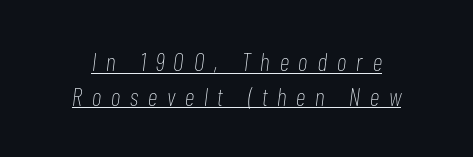
The image shows 25 px text type, italic (leaning right); set normal line spacing (1.39x), unusually wide letter spacing (+0.4 em), underlined.
